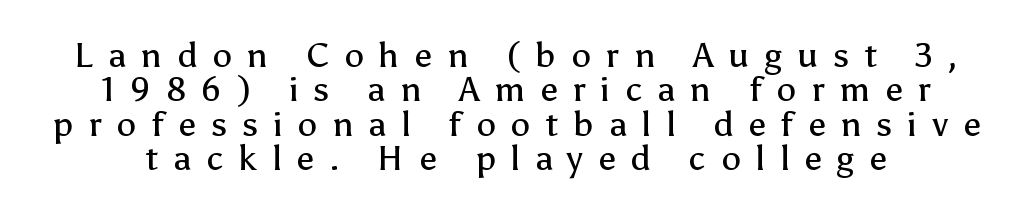
The typeface has the unassuming heft of standard copy or less. Between one letter and the next there's a generous, obvious gap. The designer went with a sans here, leaving each stem footless. Ascenders rise straight up at ninety degrees. Spacing verdict: proportional, widths tailored to each character. The space directly below the letters is spotless.
